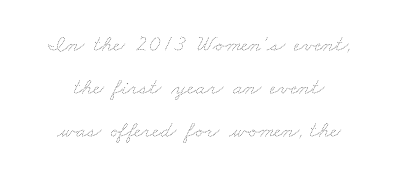
The letterforms sit at book weight or below. The foot of each line stays bare and open. Honestly, the letter spacing is just normal — you wouldn't notice it.
